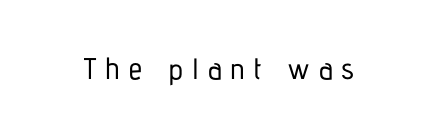
Words appear elongated and porous because spacing is wide. The axis of the letterforms is exactly vertical. Examine the stroke ends and you'll find no serifs. The rendering uses natural spacing where letterforms have individual widths. Has an underline been added? It has not.
